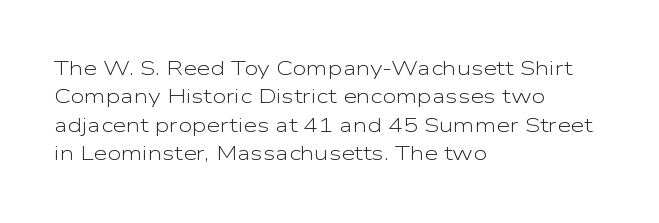
{"italic": "no", "bold": "no", "underline": "no", "align": "left", "line_spacing": "normal", "line_spacing_ratio": 1.42, "letter_spacing": "normal", "letter_spacing_em": 0.0, "glyph_px": 20}
